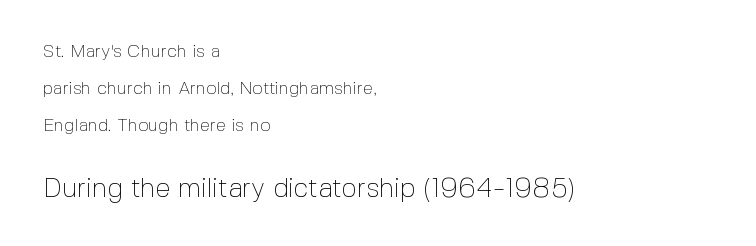
{"italic": "no", "bold": "no", "underline": "no", "align": "left", "line_spacing": "loose", "line_spacing_ratio": 2.06, "letter_spacing": "normal", "letter_spacing_em": 0.0, "larger_block": "second", "size_ratio": 1.5, "glyph_px": 27}
